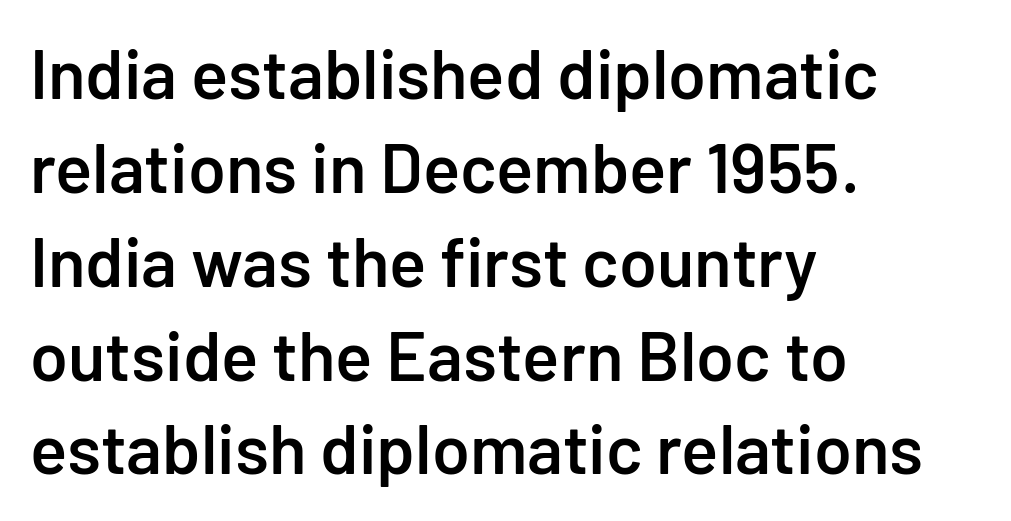
Compared with typical body copy, the letter spacing here is the same. The glyphs are unaccompanied by any horizontal stroke below them. Here the designer chose a conventional face with non-uniform glyph widths. Nope, no serifs anywhere on these letters.
